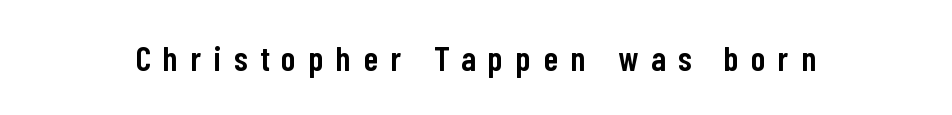
{"serif": "no", "italic": "no", "bold": "semi", "weight": "semibold", "width": "condensed", "stroke_contrast": "low", "x_height": "medium", "monospaced": "no", "underline": "no", "letter_spacing": "wide", "letter_spacing_em": 0.38, "glyph_px": 34}
